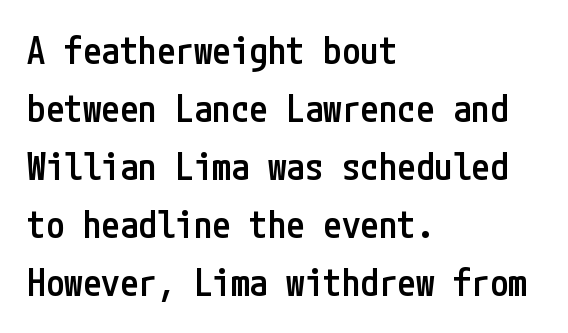
The image shows 37 px semibold, condensed sans-serif type, upright; set left-aligned, normal line spacing (1.57x), normal letter spacing, not underlined; low stroke contrast and a medium x-height.
